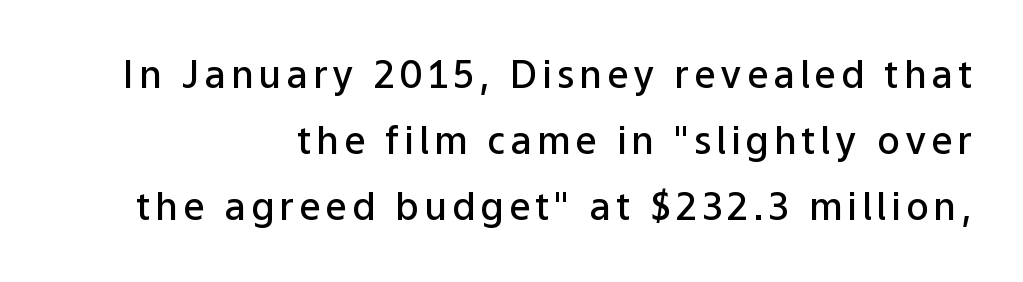
Q: Is the text bold? A: Semi-bold.
Q: Is the text italic (slanted)? A: No, it is upright.
Q: Is the typeface a serif or a sans-serif typeface? A: Sans-serif.
Q: Is the text underlined? A: No.
Q: How is the paragraph aligned? A: Right-aligned.
Q: Width (condensed, normal, or wide)? A: Normal.
Q: Stroke contrast? A: Low.
Q: x-height? A: Medium.
Q: Monospaced? A: No.
